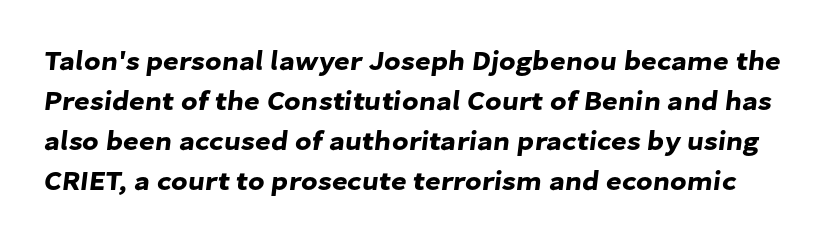
The image shows 27 px text type; set normal line spacing (1.48x), normal letter spacing, not underlined.
